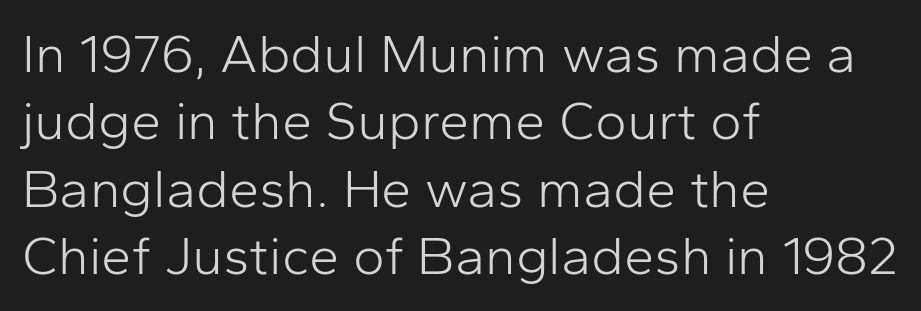
Each letter keeps its own natural width here, so spacing adapts to shape. Characters follow at the spacing the type designer built in. Summary of vertical rhythm: regular, with standard interline spacing. Only glyphs here, with clear space below each row.
